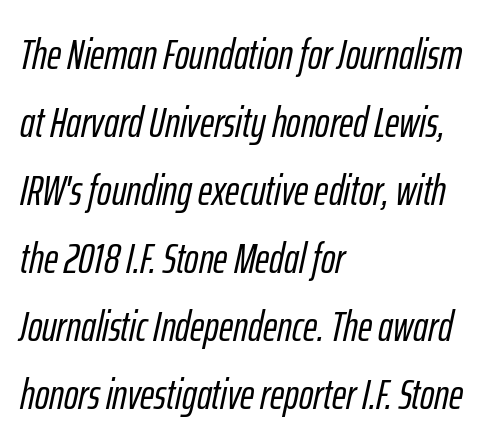
{"italic": "yes", "lean": "right", "slant_degrees": 12, "width": "condensed", "stroke_contrast": "low", "x_height": "medium", "monospaced": "no", "underline": "no", "align": "left", "line_spacing": "normal", "line_spacing_ratio": 1.58, "letter_spacing": "normal", "letter_spacing_em": 0.0, "glyph_px": 43}
